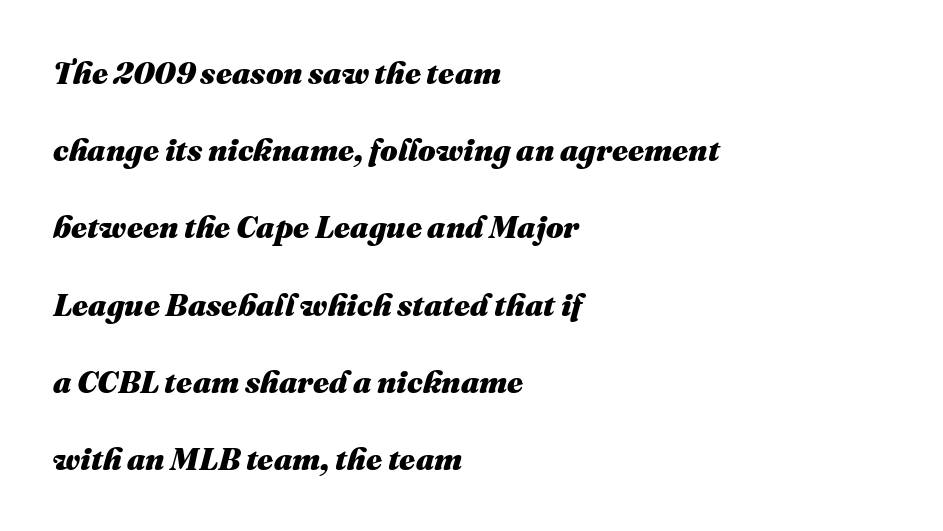
The image shows 31 px heavy type, italic (leaning right); set left-aligned, loose line spacing (2.49x), normal letter spacing, not underlined; medium stroke contrast and a medium x-height.
